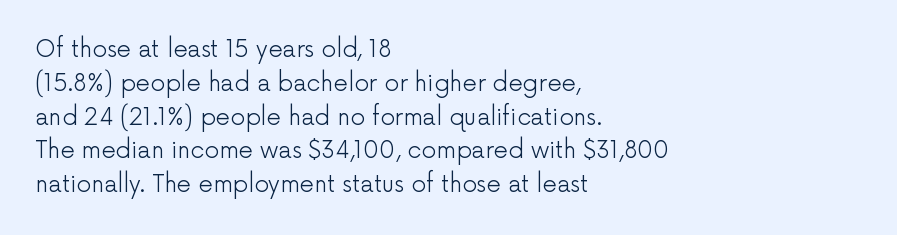
Q: Is the text bold? A: No.
Q: Is the text italic (slanted)? A: No, it is upright.
Q: Is the text underlined? A: No.
Q: How is the paragraph aligned? A: Left-aligned.
Q: Is the spacing between letters normal or unusually wide? A: Normal.
Q: Is the spacing between lines tight, normal or loose? A: Normal.
